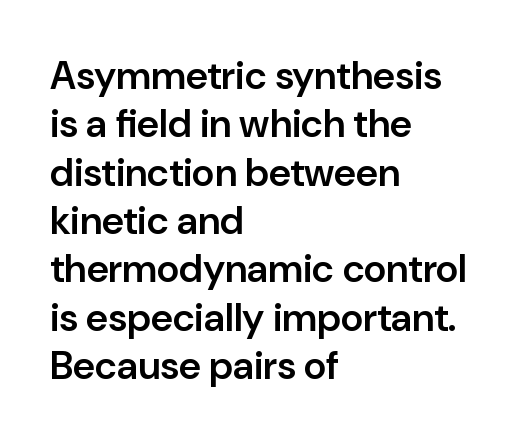
Rendered with straight, roman letterforms. Between one letter and the next there's only the usual sliver of space. A bit beefed up — I'd call it semibold rather than bold. Is the block centered? No — it sits flush against the left margin. The zone under the glyphs is completely vacant. Nope, no serifs anywhere on these letters.
